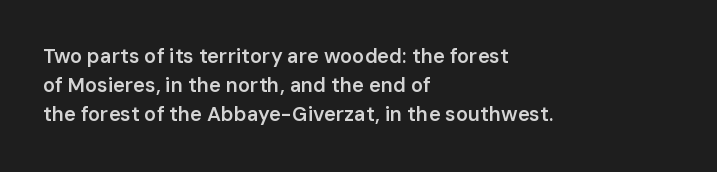
The image shows 20 px text type, upright; set left-aligned, normal line spacing (1.46x), normal letter spacing, not underlined.
